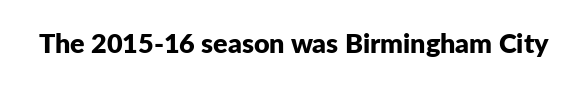
What stands out about the letter spacing? Nothing — it is the standard amount. No italicization has been applied; the sample stays upright. The gap between lines stays unmarked. Thick stems and heavy bowls — unmistakably bold.
